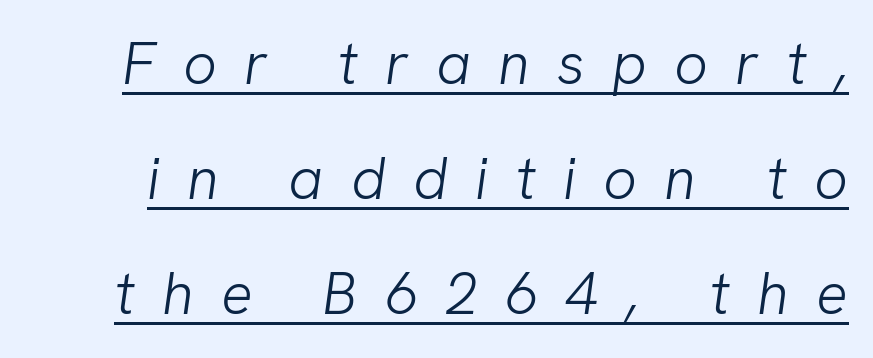
The image shows 59 px light sans-serif type; set loose line spacing (1.95x), unusually wide letter spacing (+0.46 em), underlined; low stroke contrast and a medium x-height.
